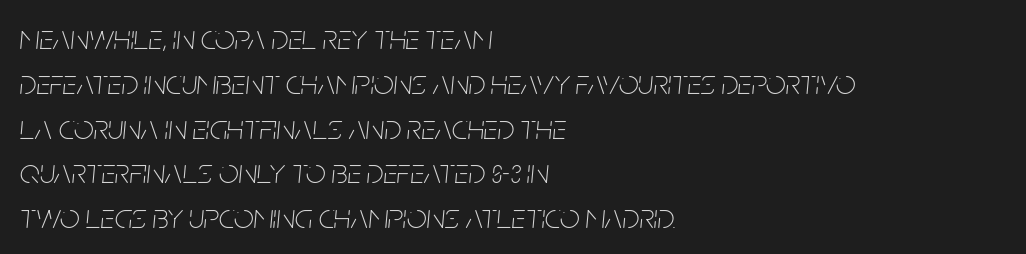
Beneath every word, the page is bare. Here the glyphs are tracked normally, forming tight word shapes. Nothing heavy about these letters — not bold at all. You could not count columns in this text — the font is proportionally spaced. Horizontal alignment here is leftward, the default for most running prose. Whoever set this chose a conventional vertical rhythm.
